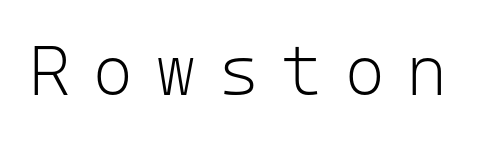
{"serif": "no", "italic": "no", "bold": "no", "weight": "light", "width": "normal", "stroke_contrast": "low", "x_height": "medium", "monospaced": "yes", "underline": "no", "letter_spacing": "wide", "letter_spacing_em": 0.3, "glyph_px": 71}
